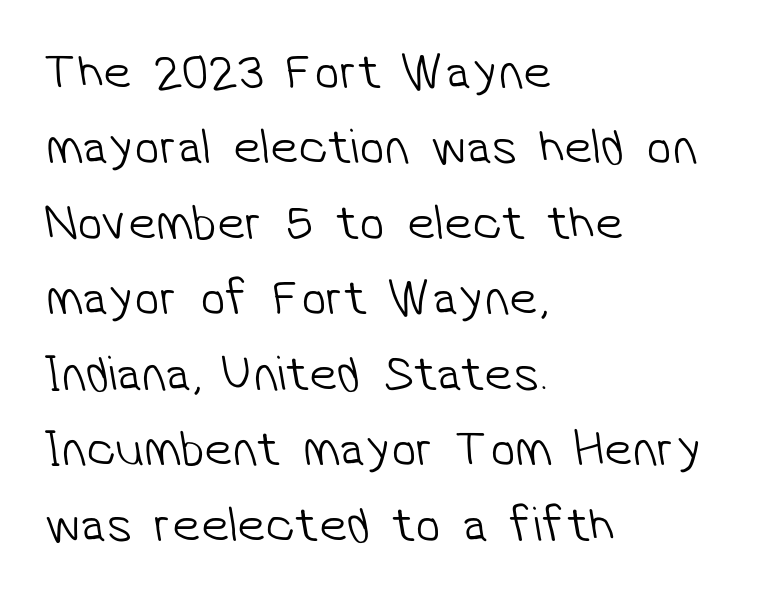
Q: Is the text bold? A: No.
Q: Is the typeface a serif or a sans-serif typeface? A: Sans-serif.
Q: Is the text underlined? A: No.
Q: How is the paragraph aligned? A: Left-aligned.
Q: Is the spacing between letters normal or unusually wide? A: Normal.
Q: Is the spacing between lines tight, normal or loose? A: Normal.
Q: Width (condensed, normal, or wide)? A: Normal.
Q: Stroke contrast? A: Low.
Q: x-height? A: Medium.
Q: Monospaced? A: No.
